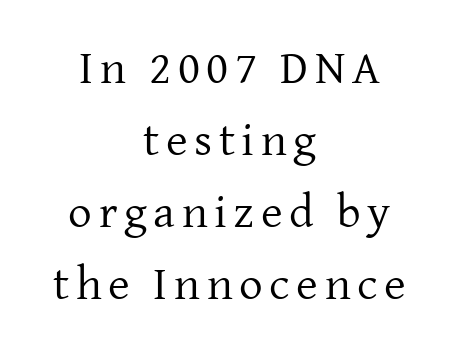
Looks like regular typesetting: each glyph gets only the width it needs. Plain, unruled lines of type. Normally led — the rows are evenly, conventionally spaced. The font sits on the lighter half of the weight spectrum, regular included. Old-style or modern, the face here clearly has serifs.
